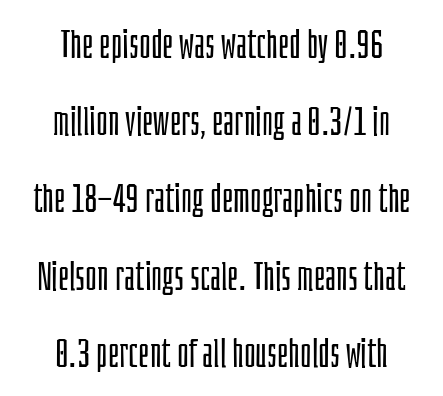
{"serif": "no", "italic": "no", "bold": "no", "weight": "light", "width": "condensed", "stroke_contrast": "low", "x_height": "large", "monospaced": "no", "underline": "no", "align": "center", "line_spacing": "loose", "line_spacing_ratio": 1.93, "letter_spacing": "normal", "letter_spacing_em": 0.0, "glyph_px": 40}
